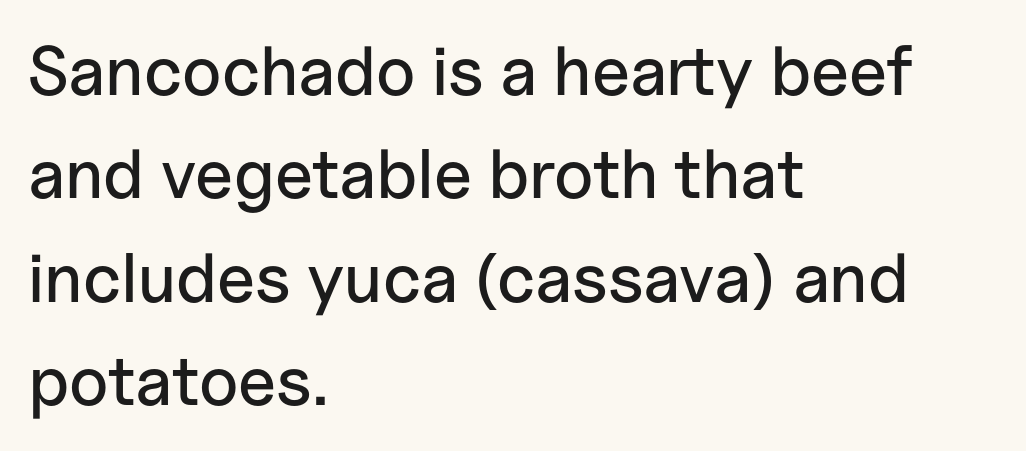
The image shows 69 px sans-serif type, upright; set left-aligned, normal line spacing (1.5x), normal letter spacing, not underlined; low stroke contrast and a medium x-height.
